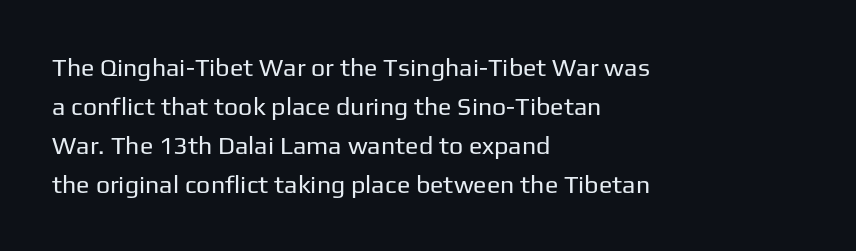
{"italic": "no", "bold": "no", "underline": "no", "align": "left", "line_spacing": "normal", "line_spacing_ratio": 1.56, "letter_spacing": "normal", "letter_spacing_em": 0.0, "glyph_px": 25}
